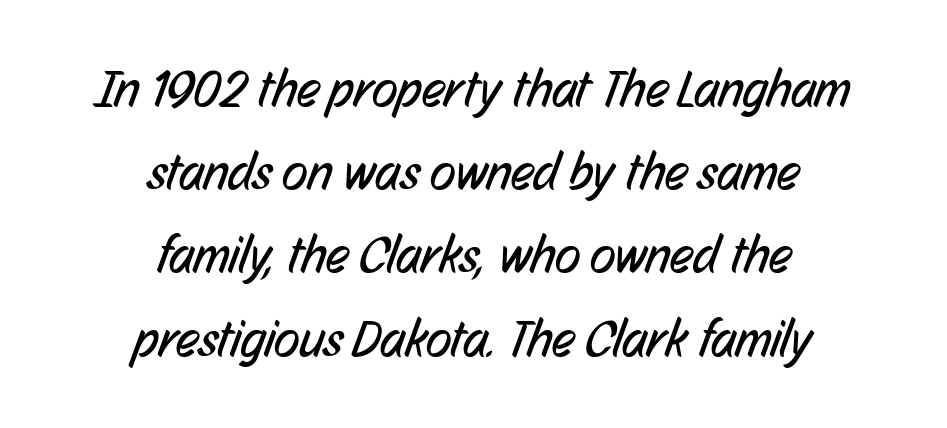
Q: Is the text bold? A: No.
Q: Is the typeface a serif or a sans-serif typeface? A: Sans-serif.
Q: Is the text underlined? A: No.
Q: How is the paragraph aligned? A: Centered.
Q: Is the spacing between letters normal or unusually wide? A: Normal.
Q: Is the spacing between lines tight, normal or loose? A: Normal.
Q: Width (condensed, normal, or wide)? A: Condensed.
Q: Stroke contrast? A: Low.
Q: x-height? A: Medium.
Q: Monospaced? A: No.
